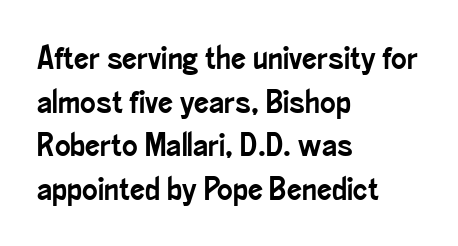
Q: Is the text italic (slanted)? A: No, it is upright.
Q: Is the typeface a serif or a sans-serif typeface? A: Sans-serif.
Q: Is the text underlined? A: No.
Q: How is the paragraph aligned? A: Left-aligned.
Q: Is the spacing between letters normal or unusually wide? A: Normal.
Q: Is the spacing between lines tight, normal or loose? A: Normal.
Q: Width (condensed, normal, or wide)? A: Condensed.
Q: Stroke contrast? A: Low.
Q: x-height? A: Small.
Q: Monospaced? A: No.
